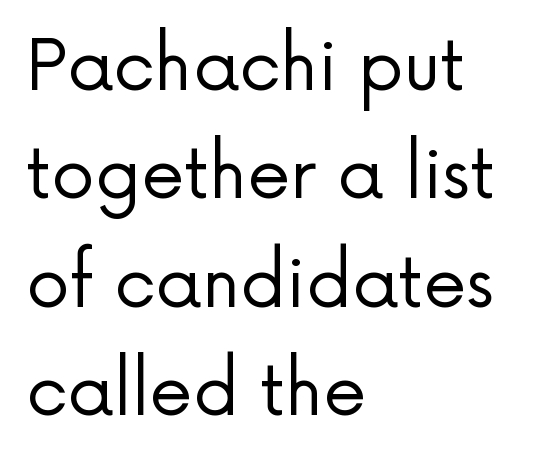
The foot of each line stays bare and open. Summary of vertical rhythm: regular, with standard interline spacing. The specimen reads as upright at a glance. One-word summary of the alignment: left.
